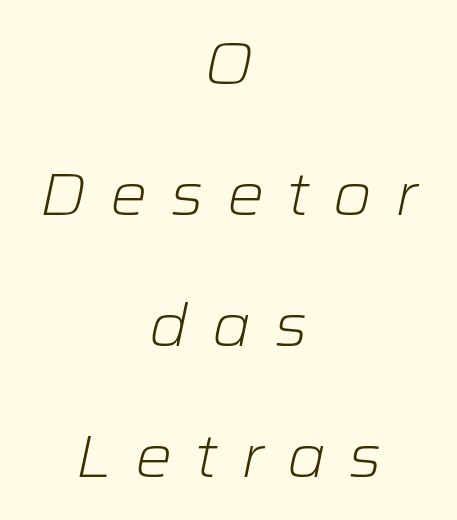
The image shows 59 px light, wide type, italic (leaning right); set centered, loose line spacing (2.22x), unusually wide letter spacing (+0.39 em), not underlined; low stroke contrast and a medium x-height.
